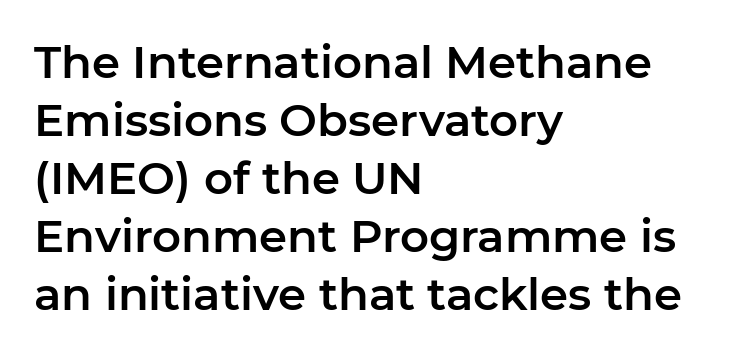
{"serif": "no", "italic": "no", "width": "normal", "stroke_contrast": "low", "x_height": "medium", "monospaced": "no", "underline": "no", "align": "left", "line_spacing": "normal", "line_spacing_ratio": 1.29, "letter_spacing": "normal", "letter_spacing_em": 0.0, "glyph_px": 45}
